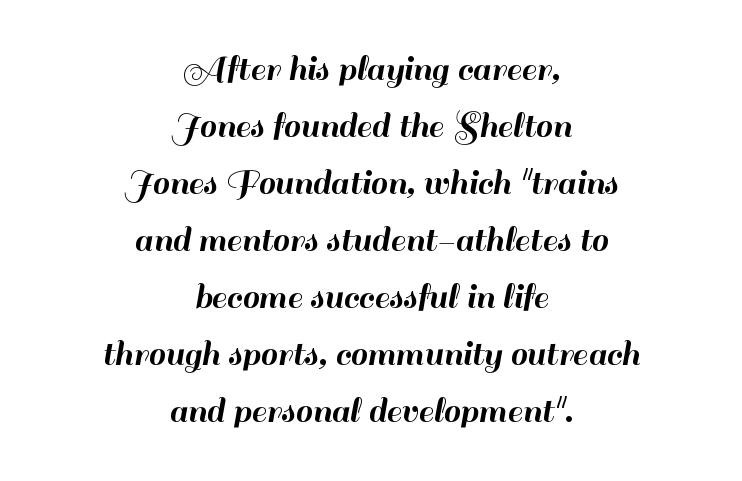
Q: Is the text italic (slanted)? A: Yes.
Q: Is the typeface a serif or a sans-serif typeface? A: Sans-serif.
Q: Is the text underlined? A: No.
Q: How is the paragraph aligned? A: Centered.
Q: Is the spacing between letters normal or unusually wide? A: Normal.
Q: Is the spacing between lines tight, normal or loose? A: Normal.
Q: Width (condensed, normal, or wide)? A: Normal.
Q: Stroke contrast? A: High.
Q: x-height? A: Small.
Q: Monospaced? A: No.
